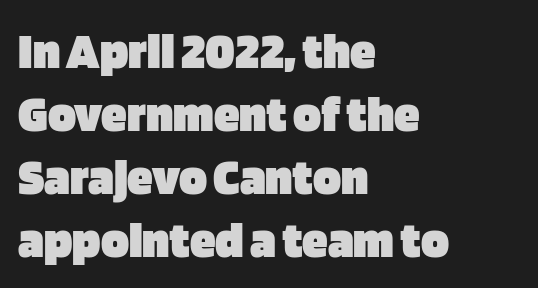
{"serif": "no", "italic": "no", "bold": "yes", "weight": "heavy", "width": "normal", "stroke_contrast": "low", "x_height": "large", "monospaced": "no", "underline": "no", "align": "left", "line_spacing_ratio": 1.21, "letter_spacing": "normal", "letter_spacing_em": 0.0, "glyph_px": 52}
